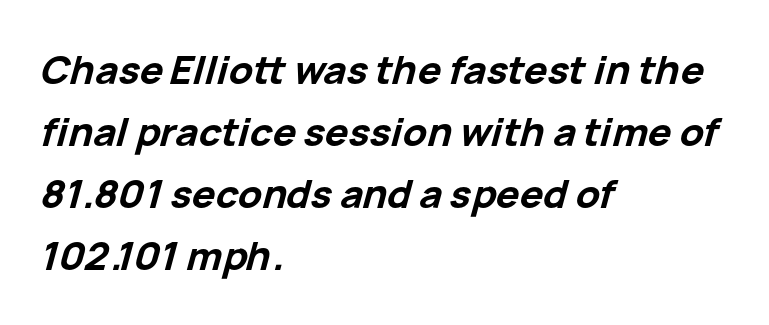
The image shows 39 px bold type, italic (leaning right); set left-aligned, normal line spacing (1.59x), normal letter spacing, not underlined; low stroke contrast and a medium x-height.
